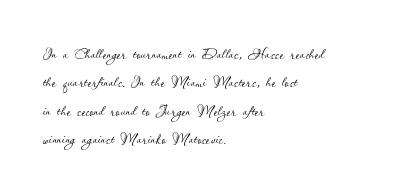
Q: Is the text bold? A: No.
Q: Is the text italic (slanted)? A: Yes.
Q: Is the text underlined? A: No.
Q: How is the paragraph aligned? A: Left-aligned.
Q: Is the spacing between letters normal or unusually wide? A: Normal.
Q: Is the spacing between lines tight, normal or loose? A: Normal.
